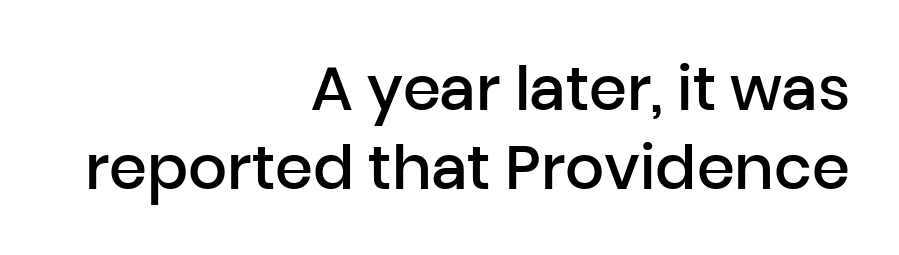
The image shows 61 px semibold sans-serif type, upright; set right-aligned, normal line spacing (1.29x), normal letter spacing, not underlined; low stroke contrast and a medium x-height.
